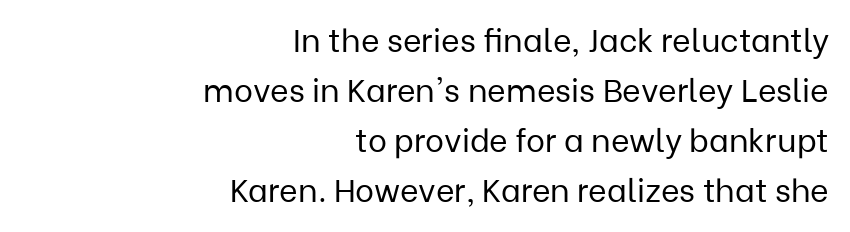
{"serif": "no", "italic": "no", "bold": "no", "weight": "regular", "width": "normal", "stroke_contrast": "low", "x_height": "medium", "monospaced": "no", "underline": "no", "align": "right", "line_spacing": "normal", "line_spacing_ratio": 1.56, "letter_spacing": "normal", "letter_spacing_em": 0.0, "glyph_px": 32}
